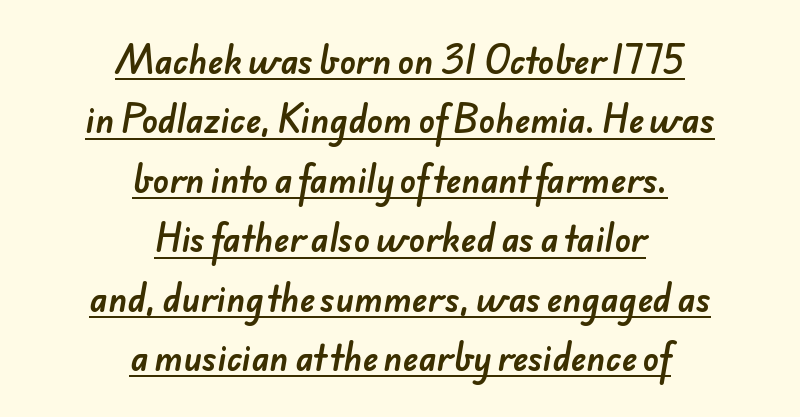
Q: Is the typeface a serif or a sans-serif typeface? A: Sans-serif.
Q: Is the text underlined? A: Yes.
Q: How is the paragraph aligned? A: Centered.
Q: Is the spacing between letters normal or unusually wide? A: Normal.
Q: Width (condensed, normal, or wide)? A: Normal.
Q: Stroke contrast? A: Low.
Q: x-height? A: Small.
Q: Monospaced? A: No.
